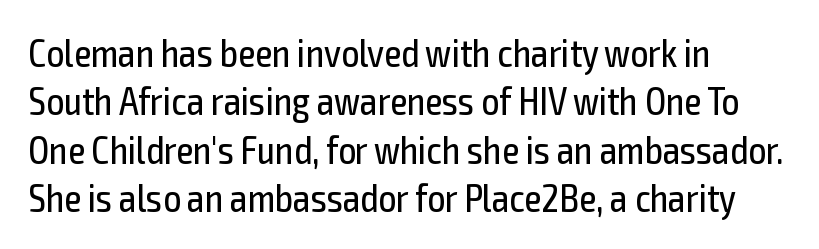
The image shows 39 px regular-weight, condensed sans-serif type, upright; set left-aligned, line spacing 1.24x, normal letter spacing, not underlined; a medium x-height.
